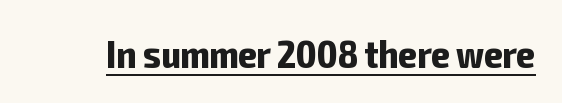
The passage shown has conventional tracking throughout. Heavy-handed strokes throughout: this text is bold. Serifs: no, the terminals of the letterforms are clean. The passage shown is typed in a proportional face where columns would drift. Does the lettering tilt? It doesn't — this is upright.
